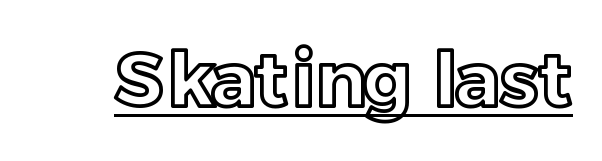
The image shows 76 px text type, upright; set normal letter spacing, underlined; a medium x-height.
